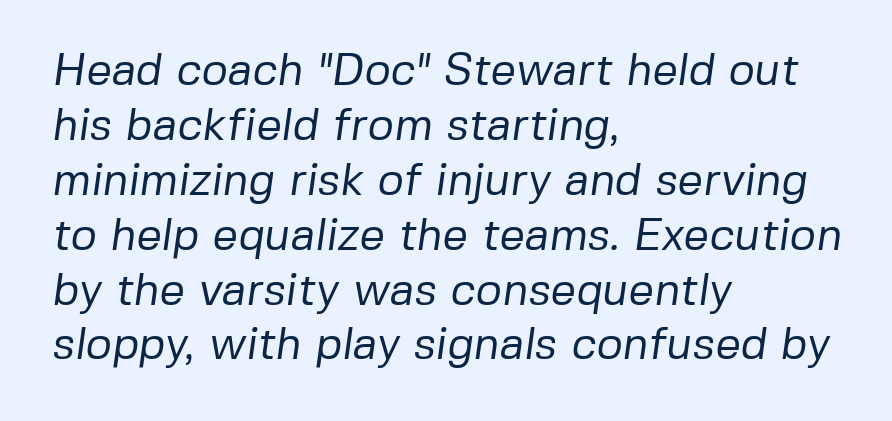
Heft: none added — not bold. Has an underline been added? It has not. The passage shown is typeset with a sans-serif family. Here the glyphs are tracked normally, forming tight word shapes.
